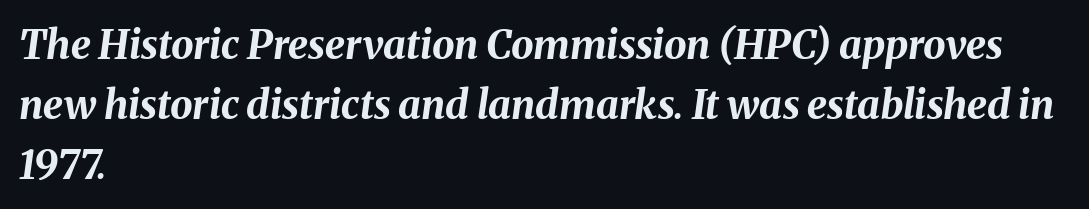
Q: Is the text bold? A: Yes.
Q: Is the text italic (slanted)? A: Yes, it leans right by about 8 degrees.
Q: Is the text underlined? A: No.
Q: How is the paragraph aligned? A: Left-aligned.
Q: Is the spacing between letters normal or unusually wide? A: Normal.
Q: Is the spacing between lines tight, normal or loose? A: Normal.
Q: Width (condensed, normal, or wide)? A: Normal.
Q: Stroke contrast? A: Medium.
Q: x-height? A: Medium.
Q: Monospaced? A: No.
